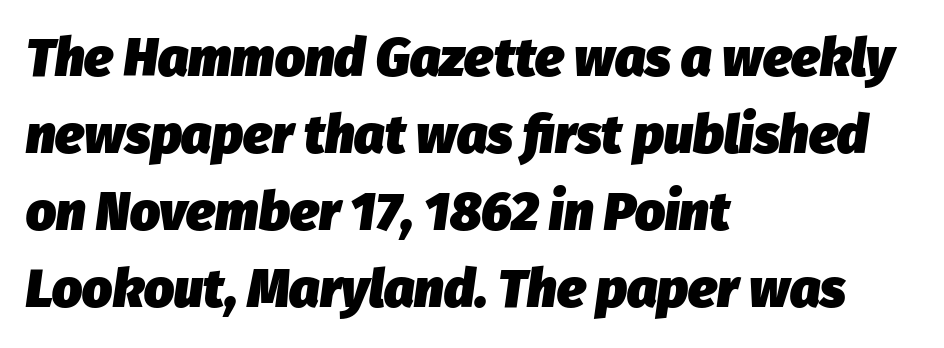
{"italic": "yes", "lean": "right", "slant_degrees": 8, "bold": "yes", "weight": "heavy", "width": "normal", "stroke_contrast": "low", "x_height": "medium", "monospaced": "no", "underline": "no", "align": "left", "line_spacing": "normal", "line_spacing_ratio": 1.45, "letter_spacing": "normal", "letter_spacing_em": 0.0, "glyph_px": 53}
